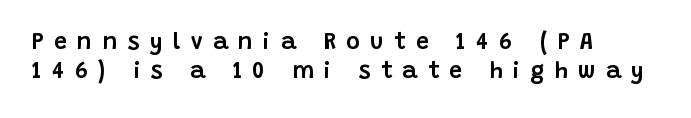
Q: Is the text italic (slanted)? A: No, it is upright.
Q: Is the text underlined? A: No.
Q: How is the paragraph aligned? A: Left-aligned.
Q: Is the spacing between letters normal or unusually wide? A: Unusually wide.
Q: Is the spacing between lines tight, normal or loose? A: Normal.
